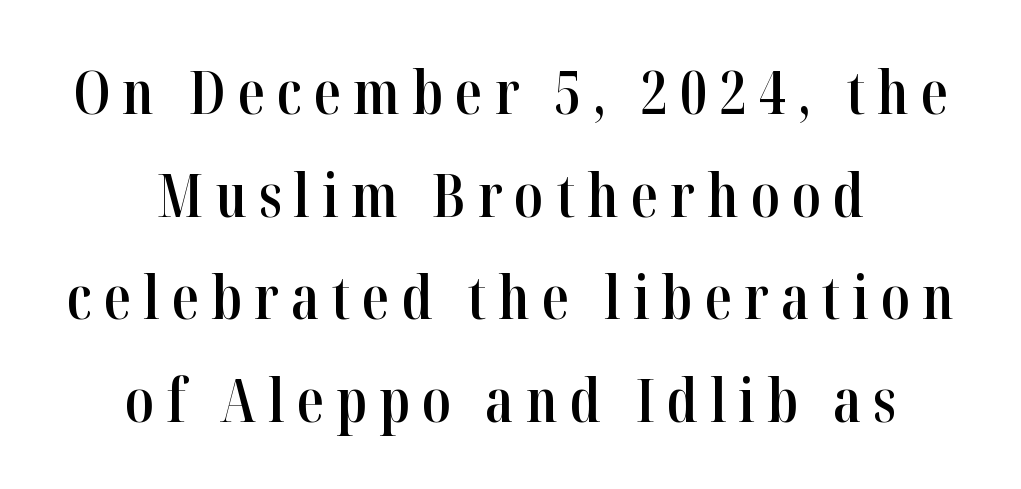
Teacher's note: observe the equal gaps on both sides — that is centered alignment. Check under the words: just untouched page. Caption: semibold face, moderately heavy strokes. Does the type have serifs? Yes, each stem ends in a small foot. Each letter keeps its own natural width here, so spacing adapts to shape. Tracking here is generous; glyphs stand well apart from one another.
